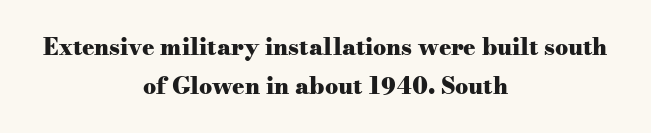
The image shows 23 px bold type, upright; set centered, normal line spacing (1.68x), normal letter spacing, not underlined.
